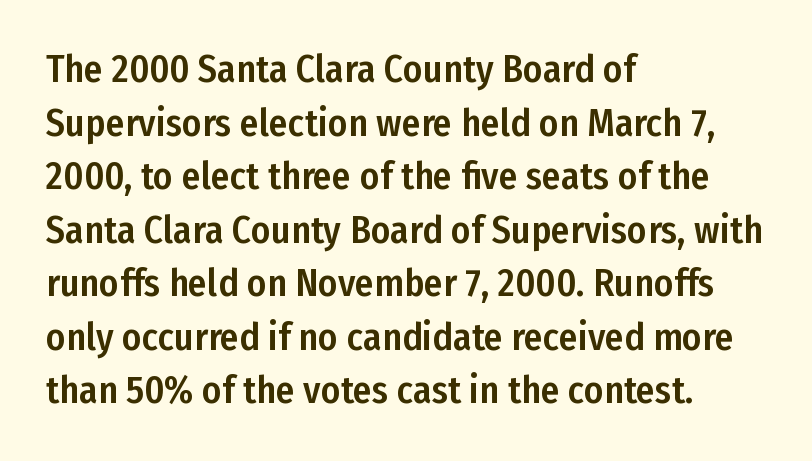
Q: Is the text italic (slanted)? A: No, it is upright.
Q: Is the typeface a serif or a sans-serif typeface? A: Sans-serif.
Q: Is the text underlined? A: No.
Q: How is the paragraph aligned? A: Left-aligned.
Q: Is the spacing between letters normal or unusually wide? A: Normal.
Q: Is the spacing between lines tight, normal or loose? A: Normal.
Q: Width (condensed, normal, or wide)? A: Condensed.
Q: Stroke contrast? A: Low.
Q: x-height? A: Medium.
Q: Monospaced? A: No.
